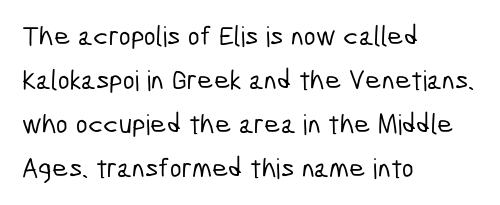
Q: Is the typeface a serif or a sans-serif typeface? A: Sans-serif.
Q: Is the text underlined? A: No.
Q: How is the paragraph aligned? A: Left-aligned.
Q: Is the spacing between letters normal or unusually wide? A: Normal.
Q: Is the spacing between lines tight, normal or loose? A: Normal.
Q: Width (condensed, normal, or wide)? A: Condensed.
Q: Stroke contrast? A: Low.
Q: x-height? A: Medium.
Q: Monospaced? A: No.
